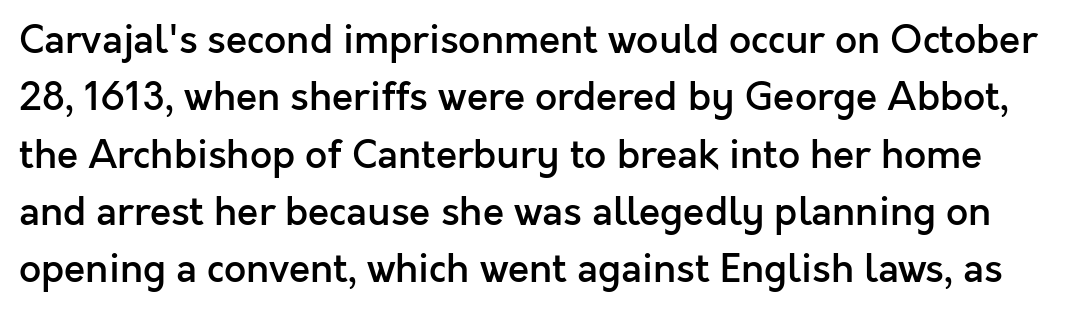
{"serif": "no", "italic": "no", "bold": "semi", "weight": "semibold", "width": "normal", "x_height": "medium", "monospaced": "no", "underline": "no", "line_spacing": "normal", "line_spacing_ratio": 1.47, "letter_spacing": "normal", "letter_spacing_em": 0.0, "glyph_px": 39}
